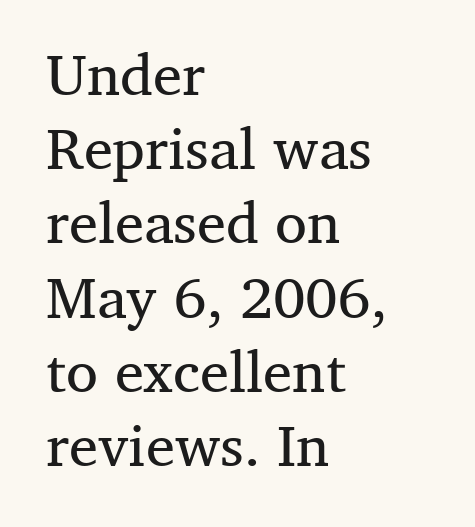
Q: Is the text bold? A: No.
Q: Is the text italic (slanted)? A: No, it is upright.
Q: Is the typeface a serif or a sans-serif typeface? A: Serif.
Q: Is the text underlined? A: No.
Q: How is the paragraph aligned? A: Left-aligned.
Q: Is the spacing between letters normal or unusually wide? A: Normal.
Q: Is the spacing between lines tight, normal or loose? A: Normal.
Q: Width (condensed, normal, or wide)? A: Normal.
Q: Stroke contrast? A: Medium.
Q: x-height? A: Medium.
Q: Monospaced? A: No.
